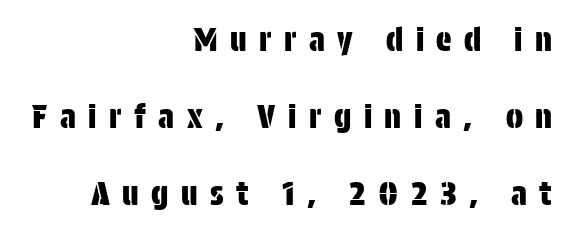
Q: Is the text italic (slanted)? A: No, it is upright.
Q: Is the typeface a serif or a sans-serif typeface? A: Sans-serif.
Q: Is the text underlined? A: No.
Q: How is the paragraph aligned? A: Right-aligned.
Q: Is the spacing between letters normal or unusually wide? A: Unusually wide.
Q: Is the spacing between lines tight, normal or loose? A: Loose.
Q: Width (condensed, normal, or wide)? A: Condensed.
Q: Stroke contrast? A: Low.
Q: x-height? A: Large.
Q: Monospaced? A: No.
